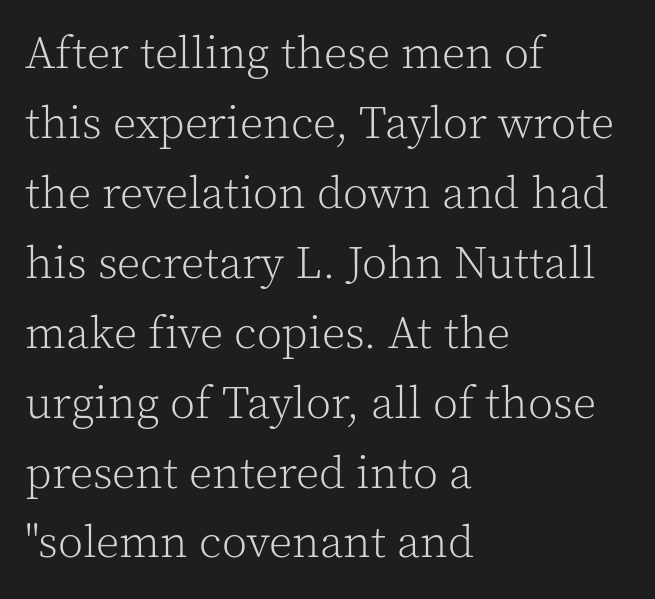
The image shows 46 px light serif type, upright; set left-aligned, normal line spacing (1.52x), normal letter spacing, not underlined; a medium x-height.
